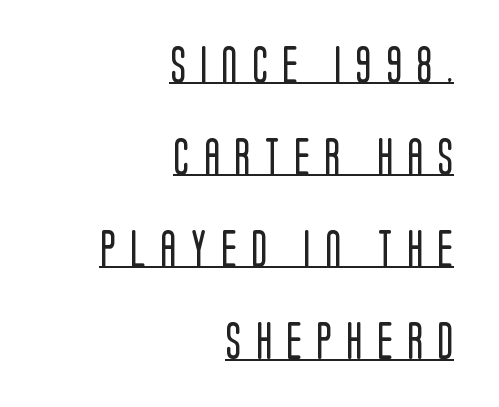
What stands out about the letter spacing? Its width — letters are far apart. Each letter keeps its own natural width here, so spacing adapts to shape. The typography opts for an upright posture over an oblique one. This sample uses a sans-serif face.
